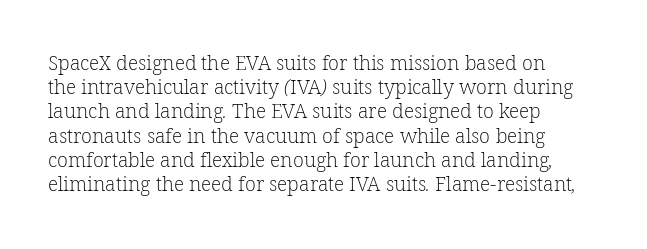
The strokes are not fattened; the text isn't bold. Default kerning and tracking; the words read as compact shapes. One-word summary of the alignment: left. Check under the words: just untouched page.
